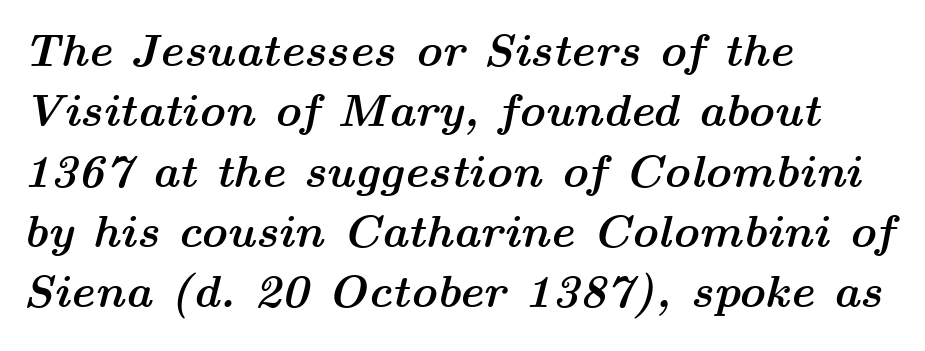
Q: Is the text bold? A: Yes.
Q: Is the text italic (slanted)? A: Yes, it leans right by about 14 degrees.
Q: Is the text underlined? A: No.
Q: How is the paragraph aligned? A: Left-aligned.
Q: Is the spacing between letters normal or unusually wide? A: Normal.
Q: Is the spacing between lines tight, normal or loose? A: Normal.
Q: Width (condensed, normal, or wide)? A: Wide.
Q: Stroke contrast? A: Medium.
Q: x-height? A: Medium.
Q: Monospaced? A: No.
